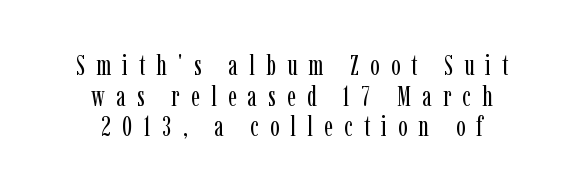
Designer's note — italics off, roman on. Is the stroke heavy? The answer is a plain regular-or-lighter. The vertical gap from one line to the next is small. Note the varied advance widths — an 'i' is clearly narrower than an 'm'. The space beneath each line is pristine and unruled.
